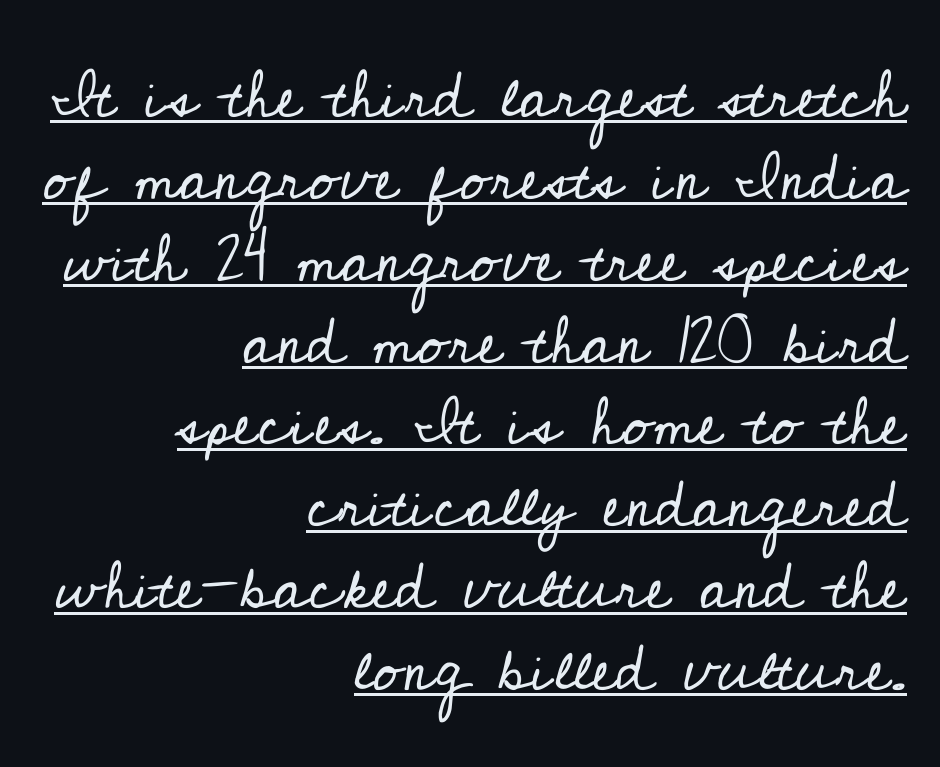
This sample carries an underscore along the baseline area. Bold? No — there's no thickening of the strokes. Spacing verdict: proportional, widths tailored to each character. The letters sit at their default tracking, neither squeezed nor spread. Classification — serif.
